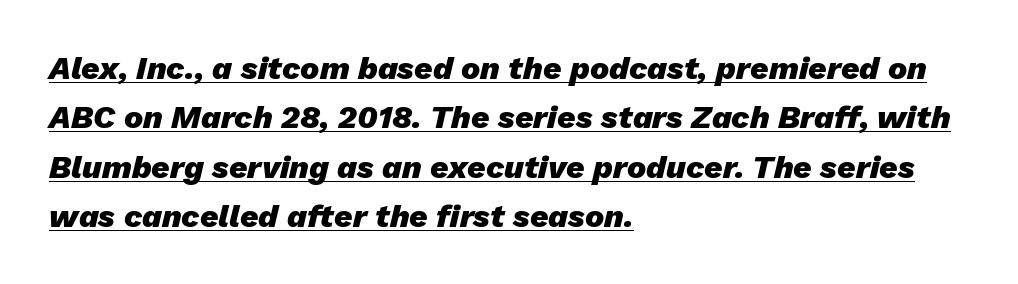
Q: Is the text bold? A: Yes.
Q: Is the text italic (slanted)? A: Yes, it leans right by about 13 degrees.
Q: Is the text underlined? A: Yes.
Q: How is the paragraph aligned? A: Left-aligned.
Q: Is the spacing between letters normal or unusually wide? A: Normal.
Q: Is the spacing between lines tight, normal or loose? A: Normal.
Q: Width (condensed, normal, or wide)? A: Normal.
Q: Stroke contrast? A: Low.
Q: x-height? A: Medium.
Q: Monospaced? A: No.
